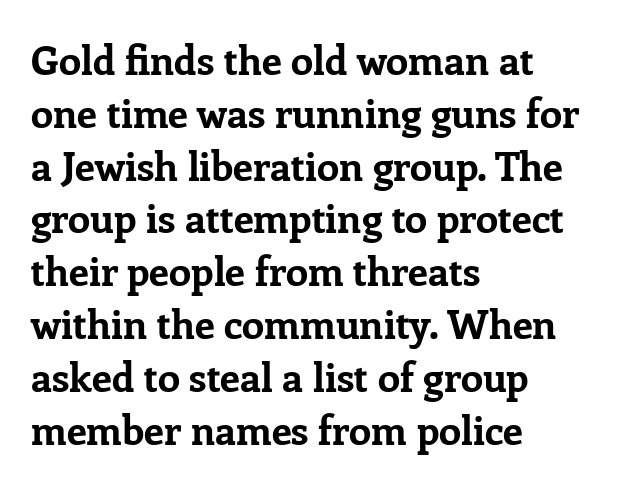
The image shows 40 px bold serif type, upright; set left-aligned, normal line spacing (1.32x), normal letter spacing, not underlined; low stroke contrast and a medium x-height.
